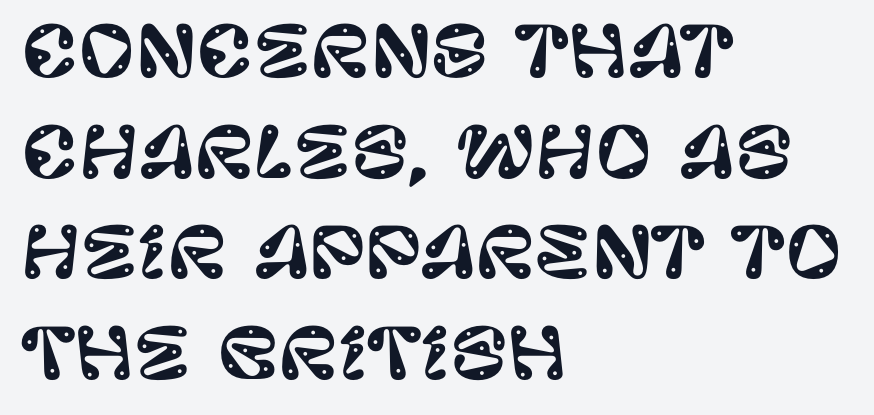
The image shows 69 px sans-serif type; set left-aligned, normal line spacing (1.46x), normal letter spacing, not underlined; low stroke contrast and a large x-height.
